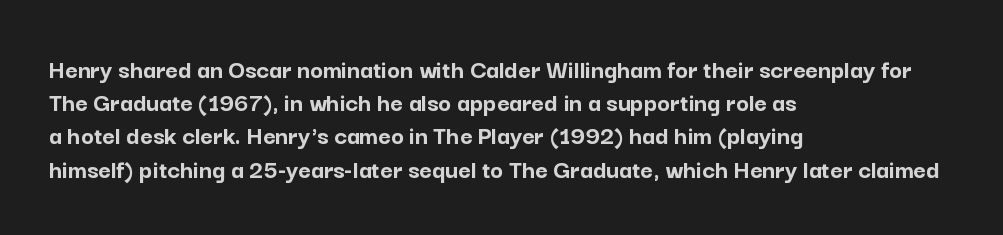
There is no visible air inserted between adjacent glyphs. In terms of weight, the rendering is a true, heavy bold. Visually the block forms a straight wall on the left and a jagged coastline on the right. Lines of text with bare space underneath. If you drew a line through each stem, it would be perfectly vertical.
